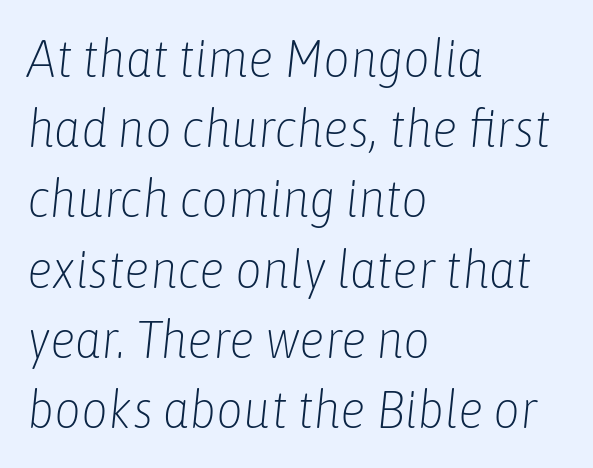
The letters advance in unequal steps, a hallmark of proportional type. Descender tails drop into unmarked territory. Layout note: lines flush left. This sample uses an oblique cut, with every glyph tilted off the vertical. Whoever set this chose a conventional vertical rhythm. This sample uses plain, unmodified letter spacing.
